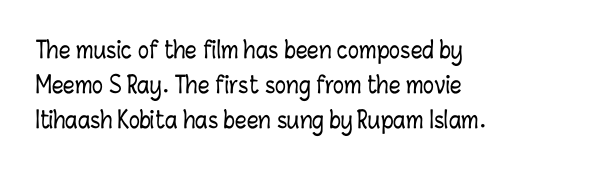
{"italic": "no", "underline": "no", "align": "left", "line_spacing": "normal", "line_spacing_ratio": 1.53, "letter_spacing": "normal", "letter_spacing_em": 0.0, "glyph_px": 23}
